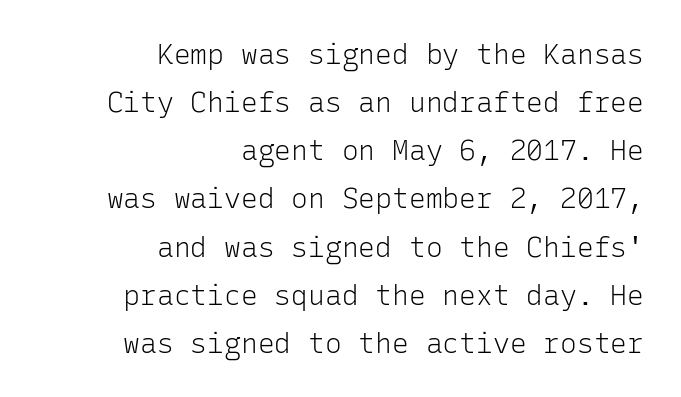
Q: Is the text bold? A: No.
Q: Is the text italic (slanted)? A: No, it is upright.
Q: Is the typeface a serif or a sans-serif typeface? A: Sans-serif.
Q: Is the text underlined? A: No.
Q: How is the paragraph aligned? A: Right-aligned.
Q: Is the spacing between letters normal or unusually wide? A: Normal.
Q: Width (condensed, normal, or wide)? A: Normal.
Q: Stroke contrast? A: Low.
Q: x-height? A: Medium.
Q: Monospaced? A: Yes.
